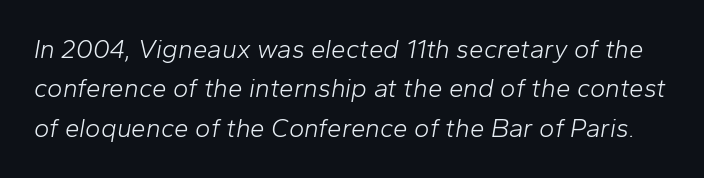
The image shows 26 px text type, italic (leaning right); set normal line spacing (1.51x), normal letter spacing, not underlined.
